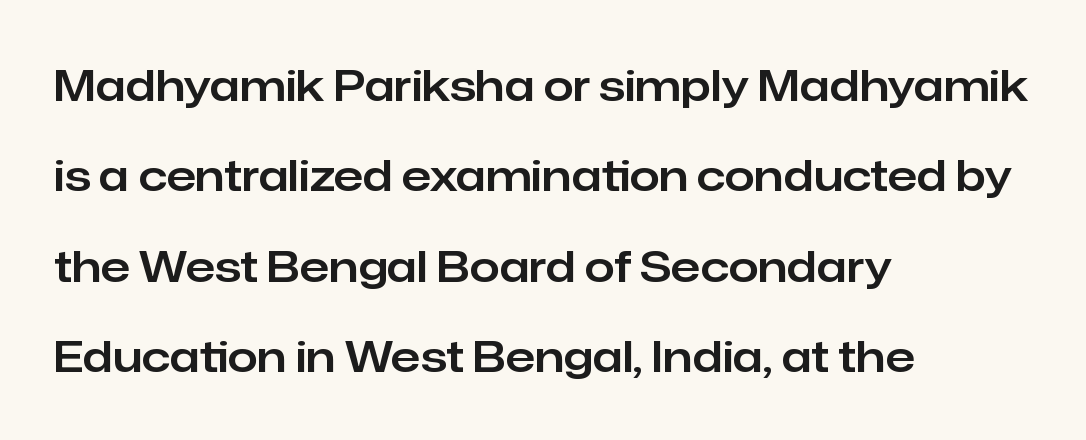
Q: Is the text italic (slanted)? A: No, it is upright.
Q: Is the typeface a serif or a sans-serif typeface? A: Sans-serif.
Q: Is the text underlined? A: No.
Q: How is the paragraph aligned? A: Left-aligned.
Q: Is the spacing between letters normal or unusually wide? A: Normal.
Q: Is the spacing between lines tight, normal or loose? A: Loose.
Q: Width (condensed, normal, or wide)? A: Normal.
Q: Stroke contrast? A: Low.
Q: x-height? A: Medium.
Q: Monospaced? A: No.
